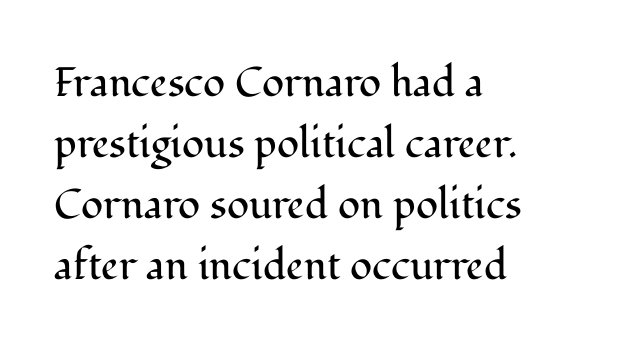
Q: Is the text bold? A: No.
Q: Is the text italic (slanted)? A: No, it is upright.
Q: Is the typeface a serif or a sans-serif typeface? A: Serif.
Q: Is the text underlined? A: No.
Q: How is the paragraph aligned? A: Left-aligned.
Q: Is the spacing between letters normal or unusually wide? A: Normal.
Q: Is the spacing between lines tight, normal or loose? A: Normal.
Q: Width (condensed, normal, or wide)? A: Normal.
Q: Stroke contrast? A: Medium.
Q: x-height? A: Medium.
Q: Monospaced? A: No.
